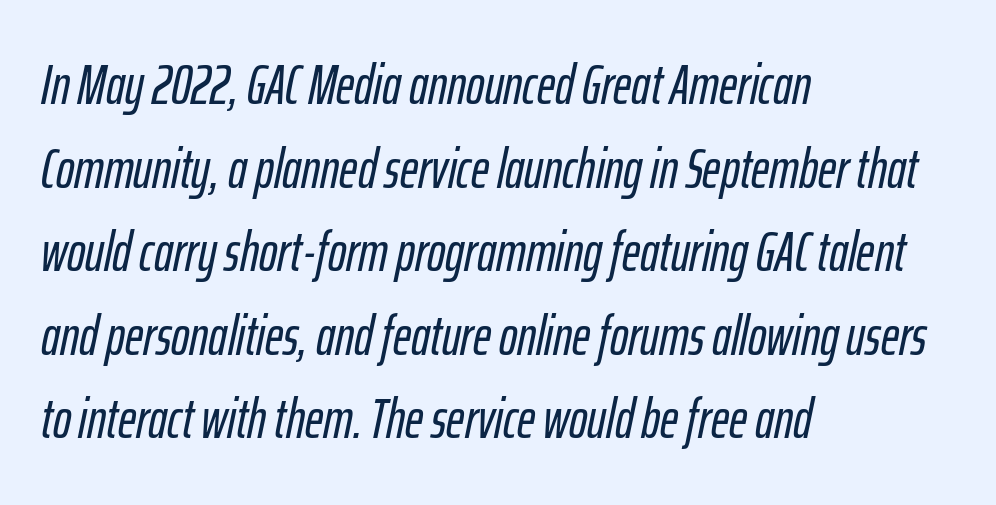
{"italic": "yes", "lean": "right", "slant_degrees": 12, "width": "condensed", "stroke_contrast": "low", "x_height": "medium", "monospaced": "no", "underline": "no", "align": "left", "line_spacing": "normal", "line_spacing_ratio": 1.52, "letter_spacing": "normal", "letter_spacing_em": 0.0, "glyph_px": 55}
